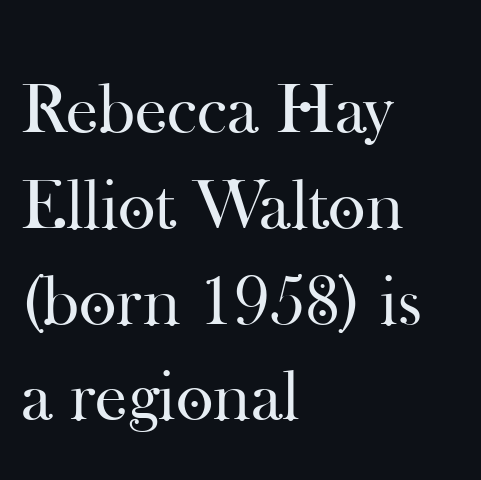
{"serif": "yes", "italic": "no", "bold": "no", "weight": "regular", "width": "normal", "stroke_contrast": "high", "x_height": "small", "monospaced": "no", "underline": "no", "align": "left", "line_spacing": "normal", "line_spacing_ratio": 1.33, "letter_spacing": "normal", "letter_spacing_em": 0.0, "glyph_px": 72}
